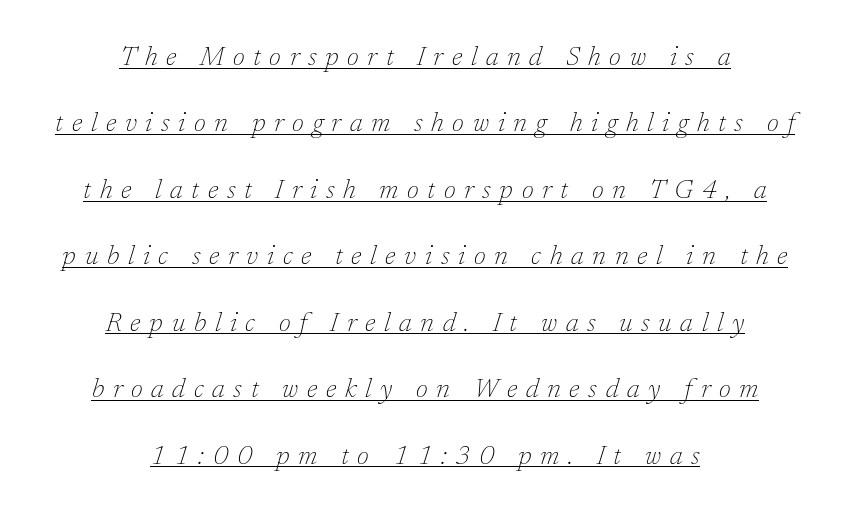
{"italic": "yes", "lean": "right", "slant_degrees": 17, "bold": "no", "underline": "yes", "align": "center", "line_spacing": "loose", "line_spacing_ratio": 2.46, "letter_spacing": "wide", "letter_spacing_em": 0.32, "glyph_px": 27}
